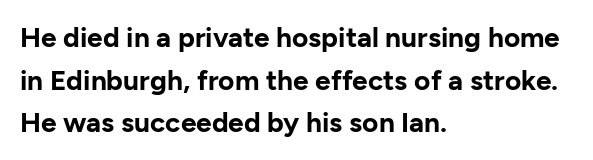
{"serif": "no", "italic": "no", "bold": "yes", "weight": "bold", "width": "normal", "stroke_contrast": "low", "x_height": "medium", "monospaced": "no", "underline": "no", "align": "left", "line_spacing": "normal", "line_spacing_ratio": 1.52, "letter_spacing": "normal", "letter_spacing_em": 0.0, "glyph_px": 28}
